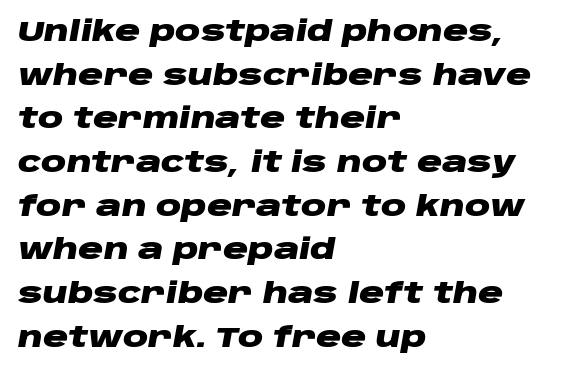
The image shows 28 px heavy, wide type, italic (leaning right); set left-aligned, normal line spacing (1.56x), normal letter spacing, not underlined; low stroke contrast and a large x-height.
